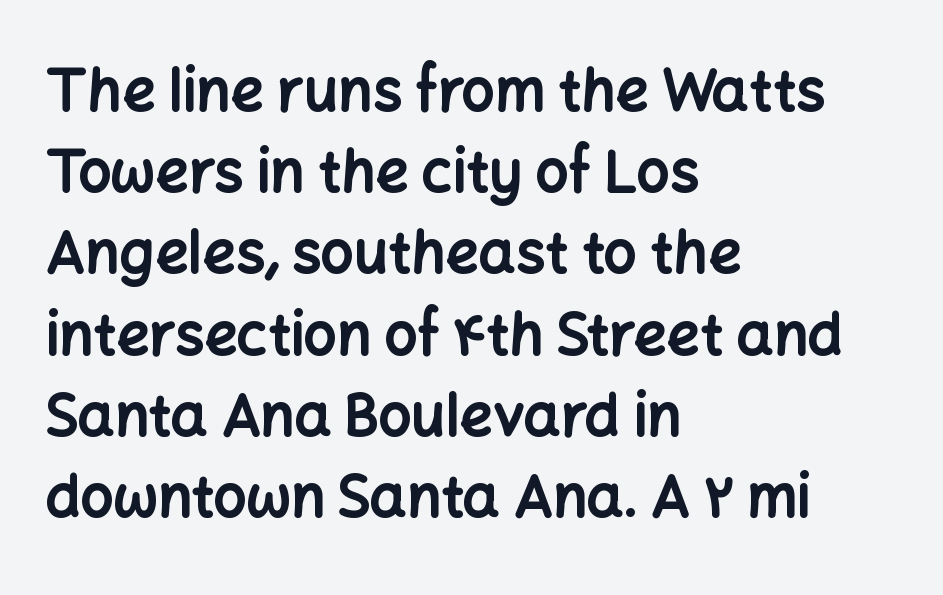
{"serif": "no", "italic": "no", "bold": "yes", "weight": "bold", "width": "normal", "stroke_contrast": "low", "x_height": "medium", "monospaced": "no", "underline": "no", "align": "left", "line_spacing": "normal", "line_spacing_ratio": 1.4, "letter_spacing": "normal", "letter_spacing_em": 0.0, "glyph_px": 58}
